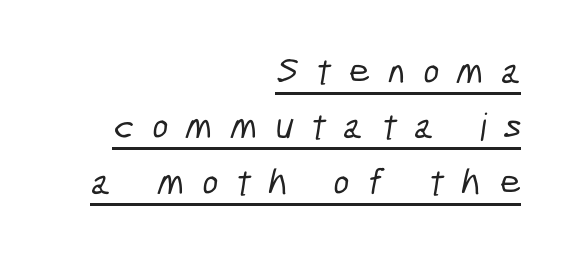
{"serif": "no", "width": "condensed", "stroke_contrast": "low", "x_height": "medium", "monospaced": "no", "underline": "yes", "align": "right", "line_spacing": "normal", "line_spacing_ratio": 1.46, "letter_spacing": "wide", "letter_spacing_em": 0.46, "glyph_px": 38}
